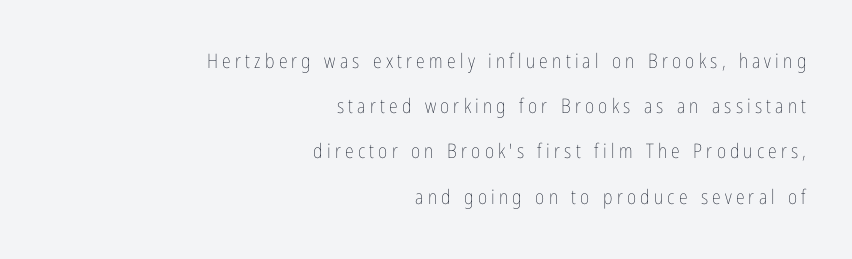
The image shows 20 px text type, upright; set right-aligned, loose line spacing (2.26x), unusually wide letter spacing (+0.21 em), not underlined.
